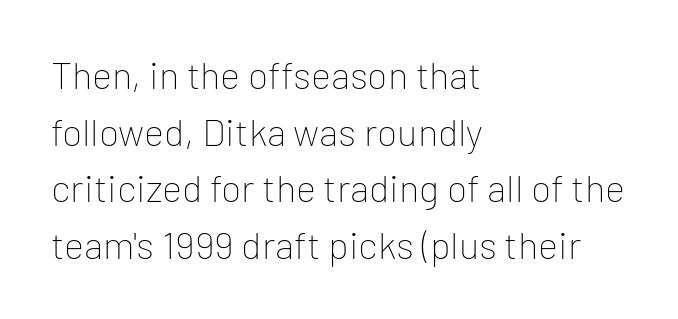
The image shows 38 px thin sans-serif type, upright; set left-aligned, normal line spacing (1.49x), normal letter spacing, not underlined; low stroke contrast and a medium x-height.
